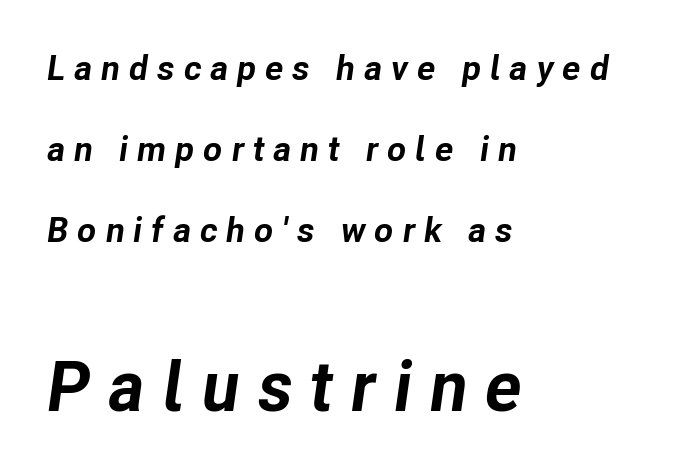
The image shows 70 px bold type, italic (leaning right); set left-aligned, loose line spacing (2.31x), unusually wide letter spacing (+0.25 em), not underlined; the second (bottom) block is 2.0x larger; low stroke contrast and a medium x-height.
